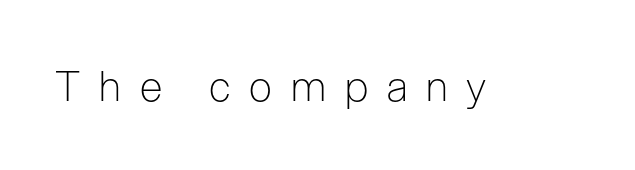
{"serif": "no", "italic": "no", "bold": "no", "weight": "light", "width": "condensed", "stroke_contrast": "low", "x_height": "medium", "monospaced": "no", "underline": "no", "letter_spacing": "wide", "letter_spacing_em": 0.46, "glyph_px": 41}
